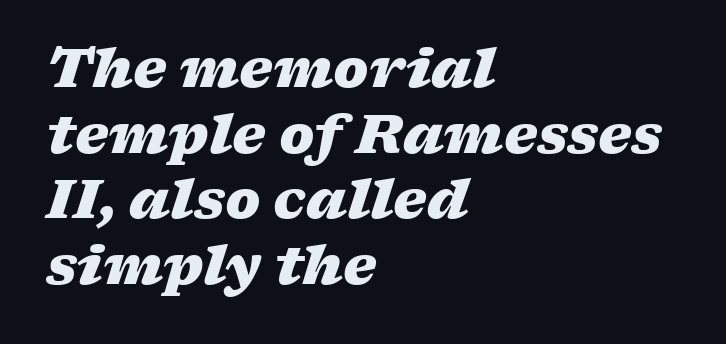
{"italic": "yes", "lean": "right", "slant_degrees": 17, "bold": "yes", "weight": "heavy", "width": "wide", "stroke_contrast": "low", "x_height": "medium", "monospaced": "no", "underline": "no", "align": "left", "line_spacing_ratio": 1.24, "letter_spacing": "normal", "letter_spacing_em": 0.0, "glyph_px": 53}
